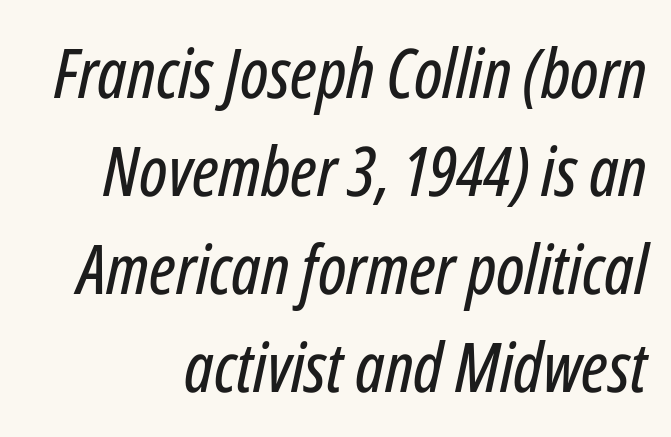
Q: Is the text italic (slanted)? A: Yes, it leans right by about 12 degrees.
Q: Is the text underlined? A: No.
Q: Is the spacing between letters normal or unusually wide? A: Normal.
Q: Is the spacing between lines tight, normal or loose? A: Normal.
Q: Width (condensed, normal, or wide)? A: Condensed.
Q: Stroke contrast? A: Low.
Q: x-height? A: Medium.
Q: Monospaced? A: No.
